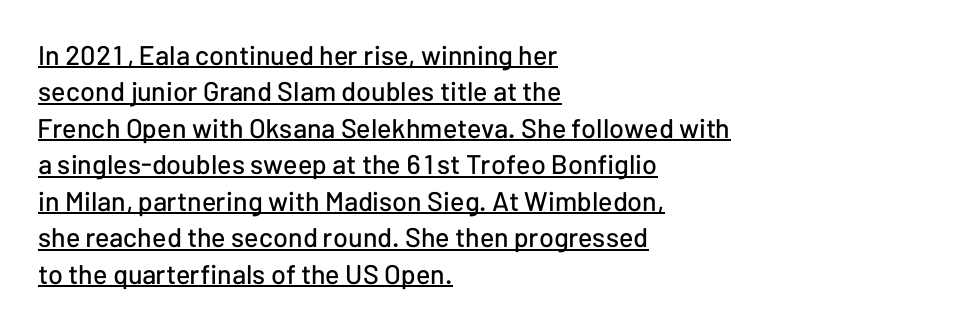
{"italic": "no", "underline": "yes", "align": "left", "line_spacing": "normal", "line_spacing_ratio": 1.35, "letter_spacing": "normal", "letter_spacing_em": 0.0, "glyph_px": 27}
